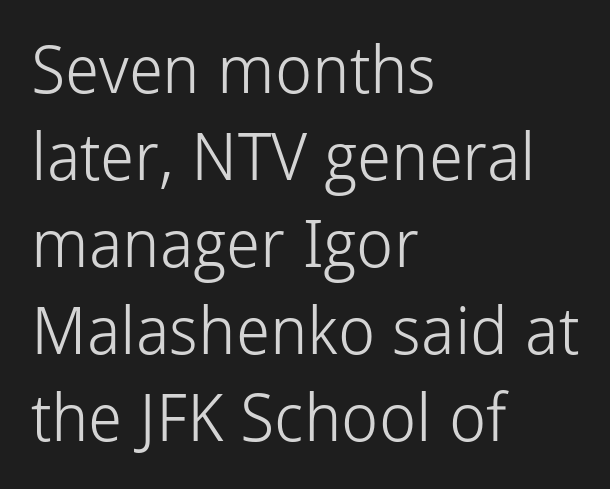
{"serif": "no", "italic": "no", "bold": "no", "weight": "light", "width": "normal", "stroke_contrast": "low", "x_height": "medium", "monospaced": "no", "underline": "no", "align": "left", "line_spacing": "normal", "line_spacing_ratio": 1.32, "letter_spacing": "normal", "letter_spacing_em": 0.0, "glyph_px": 66}
